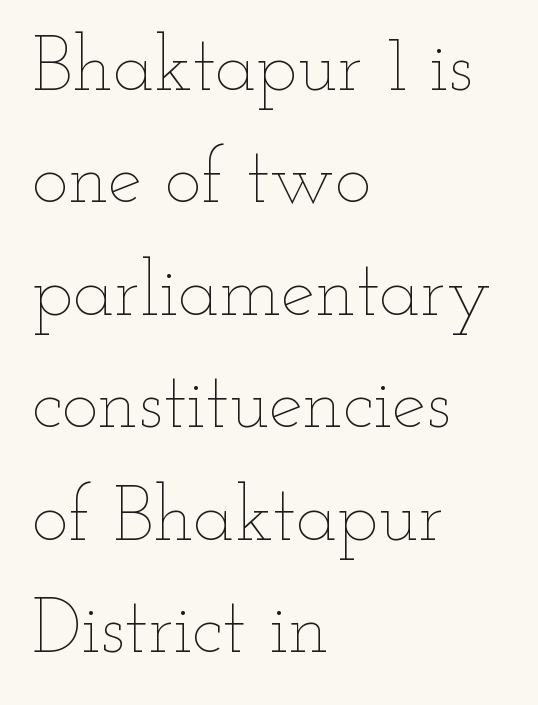
The glyphs are unaccompanied by any horizontal stroke below them. Looks like regular typesetting: each glyph gets only the width it needs. A classic flush-left, rag-right setting is used for this passage. Short note: letters normally spaced. Notice how descenders clear the ascenders below comfortably — that's standard leading.
